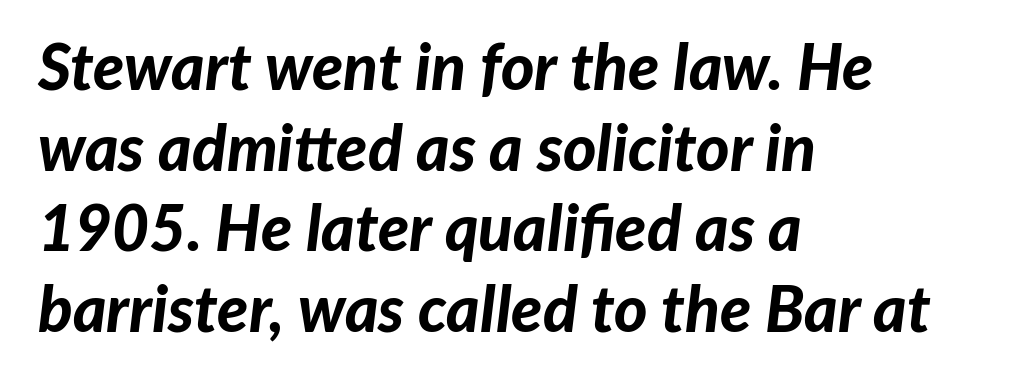
Q: Is the text bold? A: Yes.
Q: Is the text italic (slanted)? A: Yes, it leans right by about 7 degrees.
Q: Is the text underlined? A: No.
Q: How is the paragraph aligned? A: Left-aligned.
Q: Is the spacing between letters normal or unusually wide? A: Normal.
Q: Is the spacing between lines tight, normal or loose? A: Normal.
Q: Width (condensed, normal, or wide)? A: Normal.
Q: Stroke contrast? A: Low.
Q: x-height? A: Medium.
Q: Monospaced? A: No.
